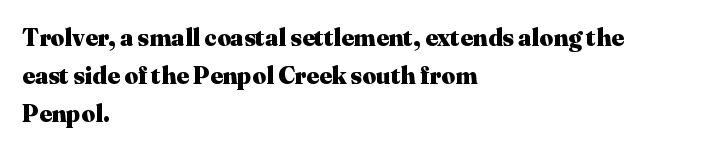
Any mark beneath the type? The region is blank. The letters stand upright; this is a roman face. The type is set solid horizontally, with unmodified tracking. Which margin do the lines hug? The left one — the right edge is uneven. The rendering uses a bold face; every stroke is thick and dark.
